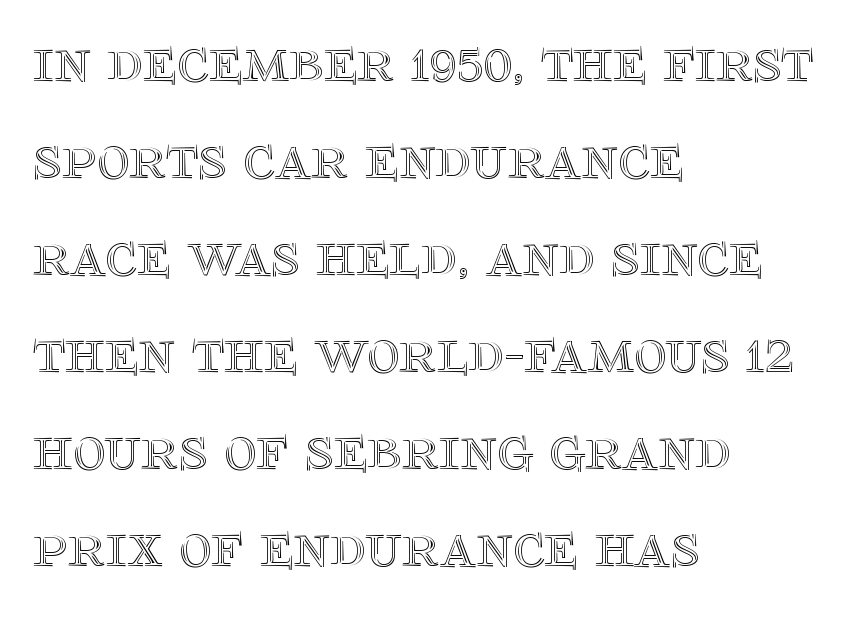
Only glyphs here, with clear space below each row. The line texture is even and compact thanks to regular tracking. A student would call this left alignment; a typographer would say flush left, rag right. Here the designer chose a conventional face with non-uniform glyph widths.
